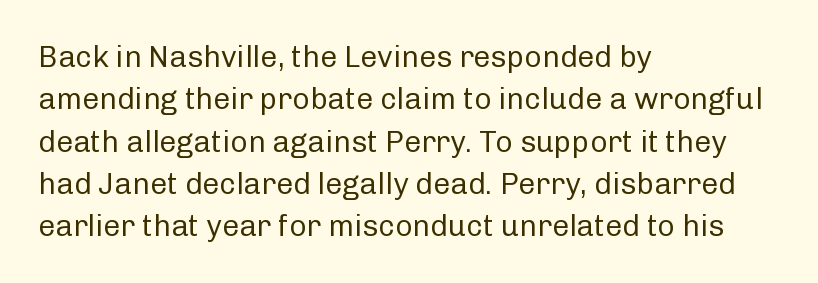
Q: Is the text bold? A: No.
Q: Is the text italic (slanted)? A: No, it is upright.
Q: Is the typeface a serif or a sans-serif typeface? A: Sans-serif.
Q: Is the text underlined? A: No.
Q: How is the paragraph aligned? A: Left-aligned.
Q: Is the spacing between letters normal or unusually wide? A: Normal.
Q: Is the spacing between lines tight, normal or loose? A: Normal.
Q: Width (condensed, normal, or wide)? A: Normal.
Q: Stroke contrast? A: Low.
Q: x-height? A: Medium.
Q: Monospaced? A: No.
